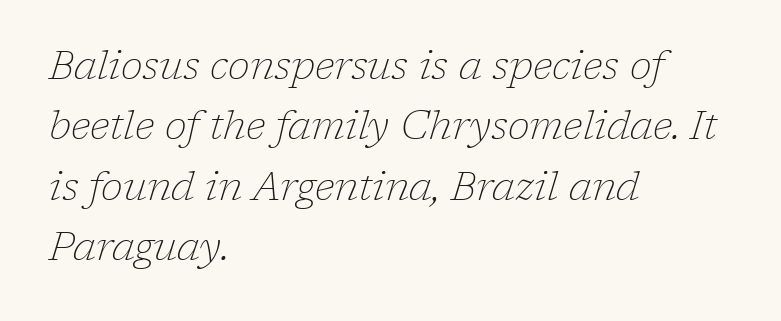
The image shows 40 px thin serif type, italic (leaning right); set left-aligned, normal line spacing (1.51x), normal letter spacing, not underlined; low stroke contrast and a medium x-height.
